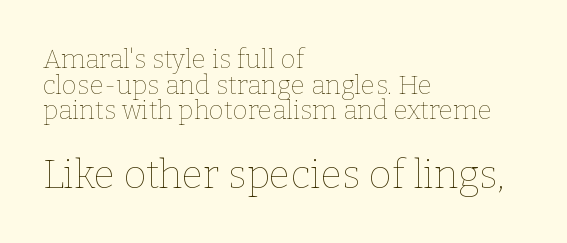
{"italic": "no", "bold": "no", "weight": "thin", "width": "normal", "stroke_contrast": "low", "x_height": "medium", "monospaced": "no", "underline": "no", "align": "left", "line_spacing": "tight", "line_spacing_ratio": 0.99, "letter_spacing": "normal", "letter_spacing_em": 0.0, "larger_block": "second", "size_ratio": 1.5, "glyph_px": 39}
